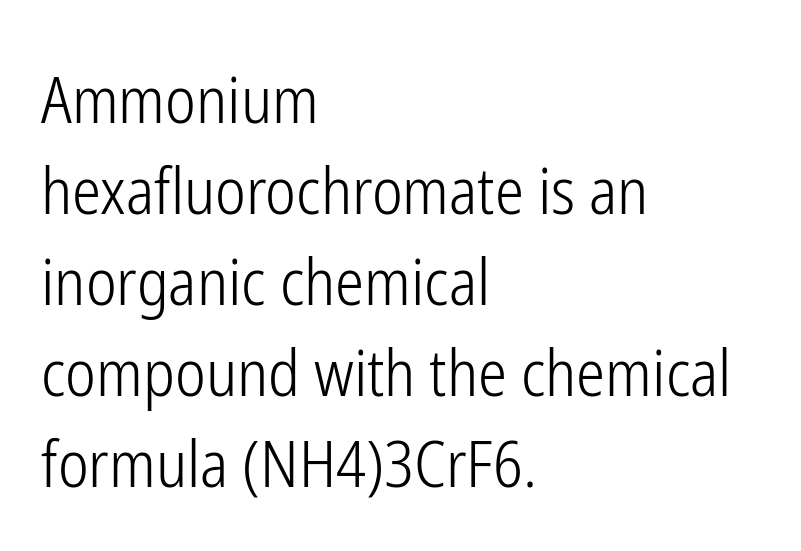
{"serif": "no", "italic": "no", "bold": "no", "weight": "light", "width": "condensed", "stroke_contrast": "low", "x_height": "medium", "monospaced": "no", "underline": "no", "align": "left", "line_spacing": "normal", "line_spacing_ratio": 1.4, "letter_spacing": "normal", "letter_spacing_em": 0.0, "glyph_px": 65}
